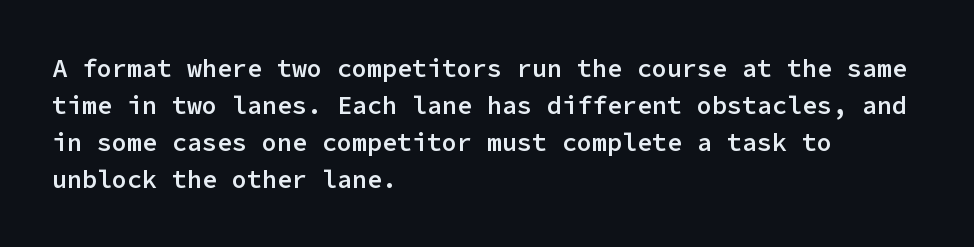
{"italic": "no", "bold": "semi", "underline": "no", "align": "left", "line_spacing": "normal", "line_spacing_ratio": 1.48, "letter_spacing": "normal", "letter_spacing_em": 0.0, "glyph_px": 25}
